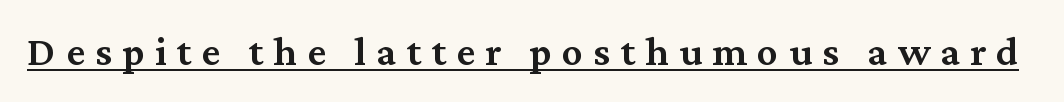
The image shows 42 px semibold serif type, upright; set unusually wide letter spacing (+0.24 em), underlined; medium stroke contrast and a medium x-height.
